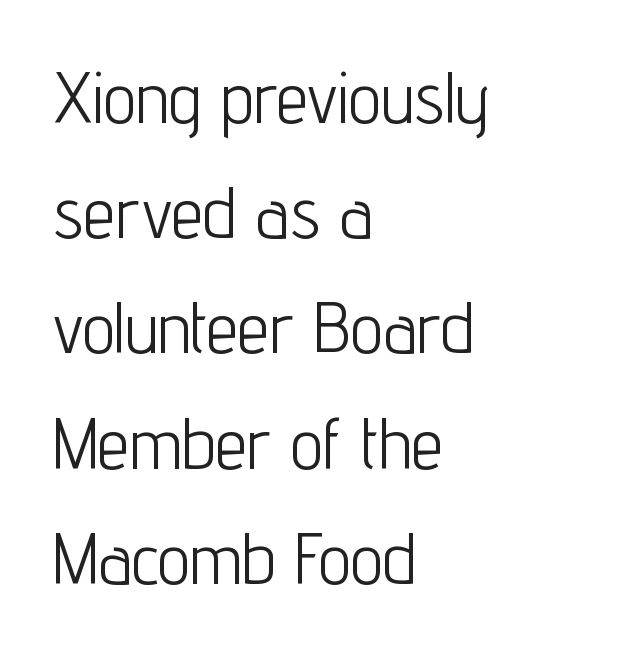
How are the letters spaced? Ordinarily, with no added tracking. Do the letters lean? They stand straight. A quiet, ordinary-to-light weight characterises the typeface. If you measured baseline to baseline, you'd find a middling distance.
